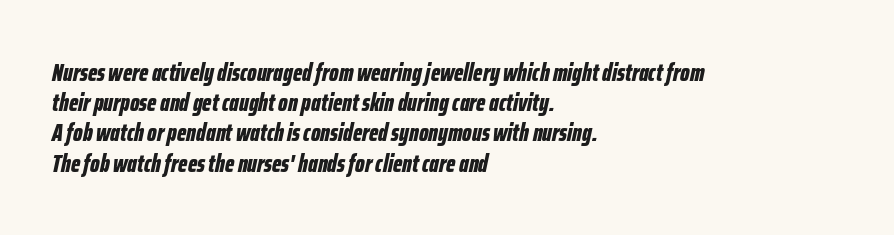
{"italic": "yes", "lean": "right", "slant_degrees": 12, "bold": "yes", "underline": "no", "align": "left", "line_spacing_ratio": 1.21, "letter_spacing": "normal", "letter_spacing_em": 0.0, "glyph_px": 25}
